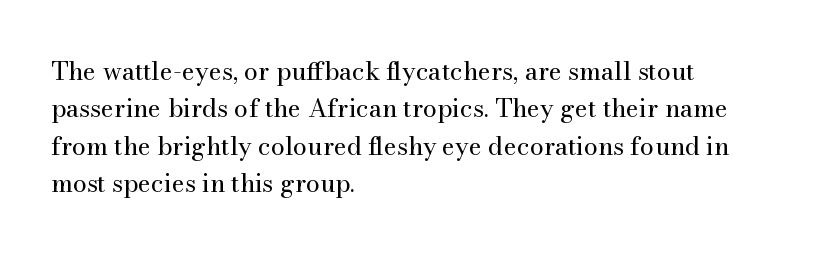
Q: Is the text bold? A: No.
Q: Is the text italic (slanted)? A: No, it is upright.
Q: Is the text underlined? A: No.
Q: How is the paragraph aligned? A: Left-aligned.
Q: Is the spacing between letters normal or unusually wide? A: Normal.
Q: Is the spacing between lines tight, normal or loose? A: Normal.
